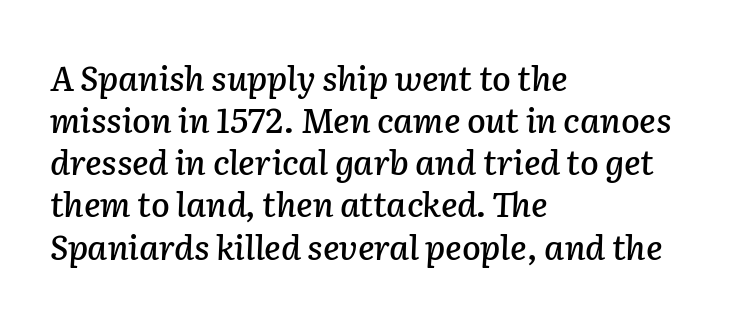
The image shows 34 px text type, italic (leaning right); set left-aligned, line spacing 1.24x, normal letter spacing, not underlined; low stroke contrast and a medium x-height.
